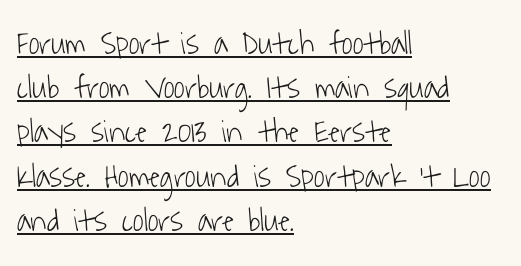
Q: Is the text bold? A: No.
Q: Is the typeface a serif or a sans-serif typeface? A: Sans-serif.
Q: Is the text underlined? A: Yes.
Q: How is the paragraph aligned? A: Left-aligned.
Q: Is the spacing between letters normal or unusually wide? A: Normal.
Q: Is the spacing between lines tight, normal or loose? A: Normal.
Q: Width (condensed, normal, or wide)? A: Condensed.
Q: Stroke contrast? A: Low.
Q: x-height? A: Medium.
Q: Monospaced? A: No.
